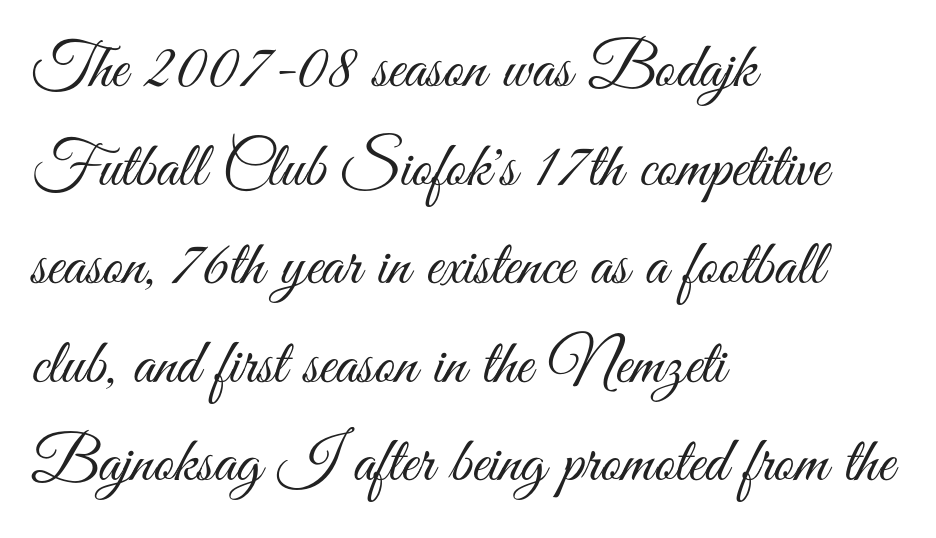
The image shows 64 px light, condensed sans-serif type; set left-aligned, normal line spacing (1.54x), normal letter spacing, not underlined; medium stroke contrast and a small x-height.
